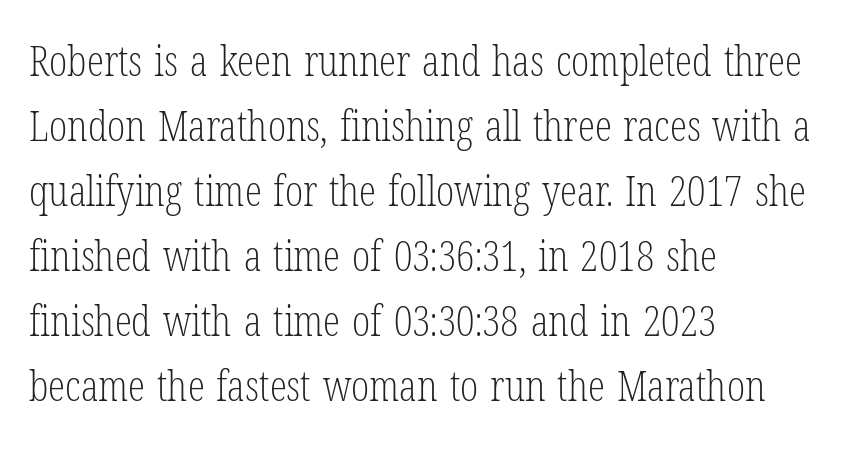
This rendering features lettering with no underline. Italic: no, the glyphs are upright roman. Every row of glyphs begins at an identical x-position on the left. Do the characters align in a grid? No, the font is proportional. This sample uses plain, unmodified letter spacing. The glyphs in this specimen are seriffed.
